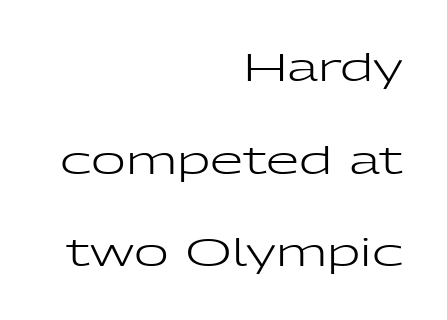
Q: Is the text bold? A: No.
Q: Is the text italic (slanted)? A: No, it is upright.
Q: Is the typeface a serif or a sans-serif typeface? A: Sans-serif.
Q: Is the text underlined? A: No.
Q: How is the paragraph aligned? A: Right-aligned.
Q: Is the spacing between letters normal or unusually wide? A: Normal.
Q: Is the spacing between lines tight, normal or loose? A: Loose.
Q: Width (condensed, normal, or wide)? A: Wide.
Q: Stroke contrast? A: Low.
Q: x-height? A: Medium.
Q: Monospaced? A: No.
